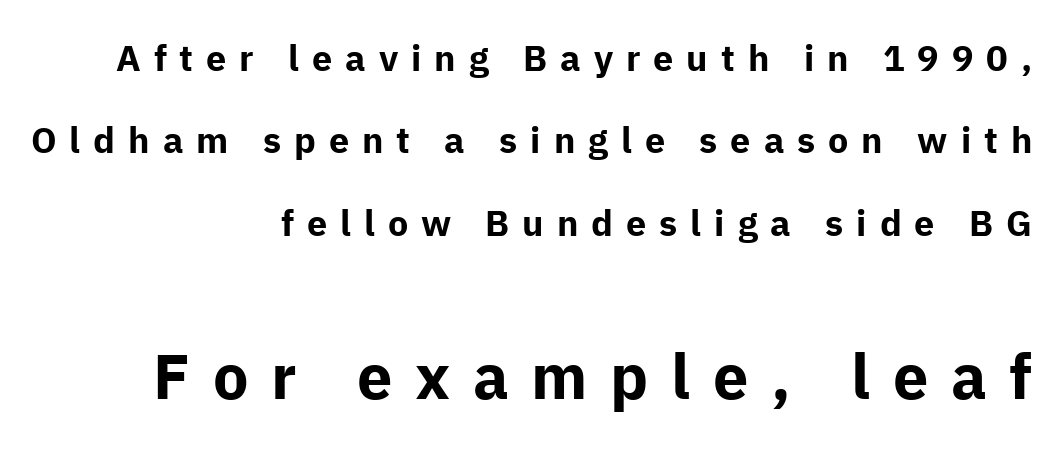
Q: Is the text bold? A: Yes.
Q: Is the text italic (slanted)? A: No, it is upright.
Q: Is the typeface a serif or a sans-serif typeface? A: Sans-serif.
Q: Is the text underlined? A: No.
Q: How is the paragraph aligned? A: Right-aligned.
Q: Is the spacing between letters normal or unusually wide? A: Unusually wide.
Q: Is the spacing between lines tight, normal or loose? A: Loose.
Q: Which block of text is set in a larger size, the first (top) or the second (bottom)? A: The second (bottom) one.
Q: Width (condensed, normal, or wide)? A: Normal.
Q: Stroke contrast? A: Low.
Q: x-height? A: Medium.
Q: Monospaced? A: No.
